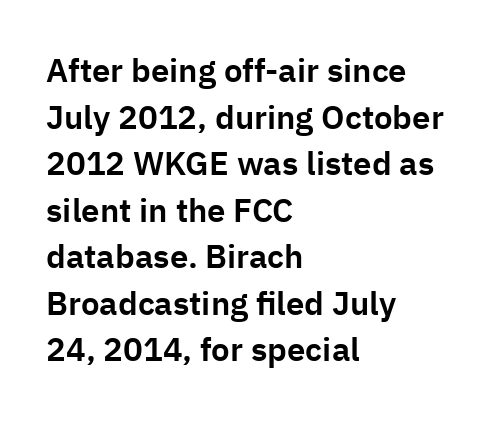
The zone under the glyphs is completely vacant. You could not count columns in this text — the font is proportionally spaced. Compared with typical paragraphs, the rows here are spaced about the same. This is roman type, the default non-slanted kind.
